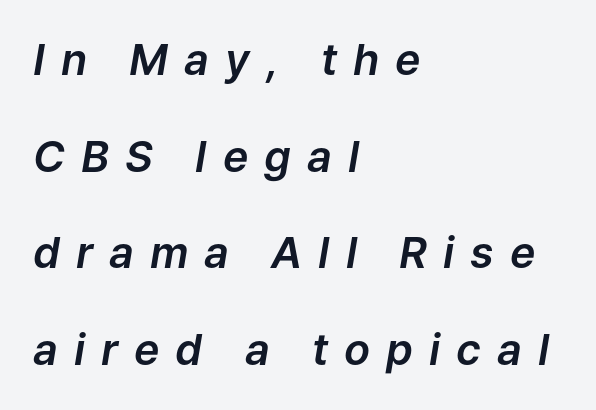
Q: Is the text italic (slanted)? A: Yes, it leans right by about 9 degrees.
Q: Is the text underlined? A: No.
Q: How is the paragraph aligned? A: Left-aligned.
Q: Is the spacing between letters normal or unusually wide? A: Unusually wide.
Q: Is the spacing between lines tight, normal or loose? A: Loose.
Q: Width (condensed, normal, or wide)? A: Normal.
Q: Stroke contrast? A: Low.
Q: x-height? A: Medium.
Q: Monospaced? A: No.
